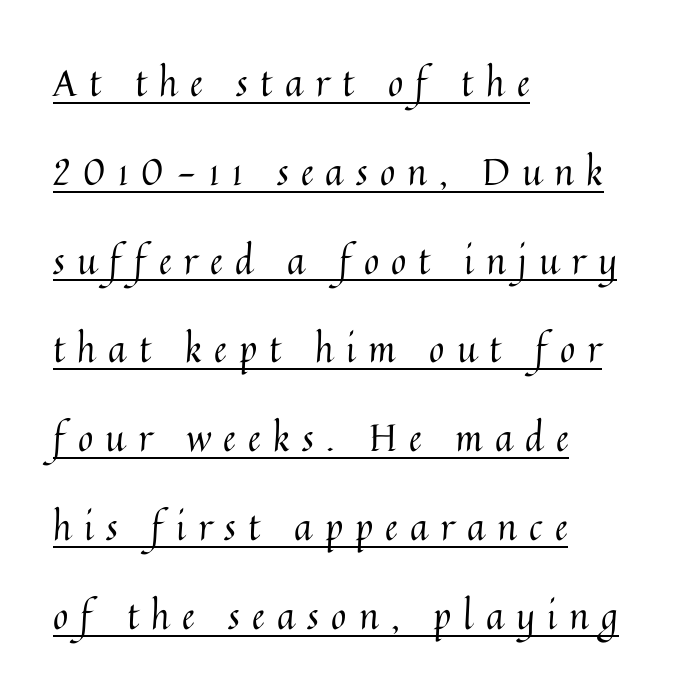
{"bold": "no", "weight": "regular", "width": "normal", "stroke_contrast": "medium", "x_height": "medium", "monospaced": "no", "underline": "yes", "align": "left", "line_spacing": "loose", "line_spacing_ratio": 2.4, "letter_spacing": "wide", "letter_spacing_em": 0.33, "glyph_px": 37}
